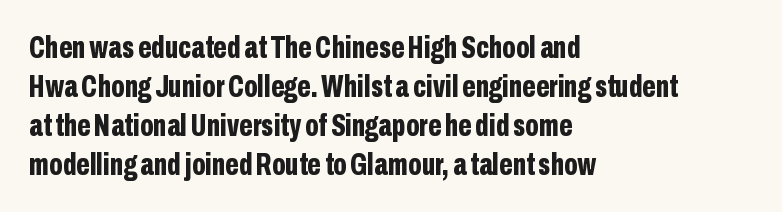
{"serif": "no", "italic": "no", "bold": "yes", "weight": "bold", "width": "condensed", "stroke_contrast": "low", "x_height": "medium", "monospaced": "no", "underline": "no", "align": "left", "line_spacing_ratio": 1.22, "letter_spacing": "normal", "letter_spacing_em": 0.0, "glyph_px": 32}
